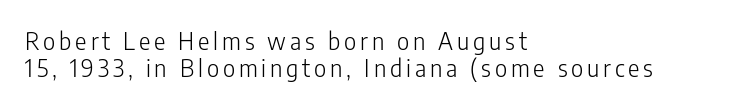
The strokes are not fattened; the text isn't bold. The letters stand upright; this is a roman face. The baseline area is clear. Closely set lines give the paragraph a compact silhouette.
